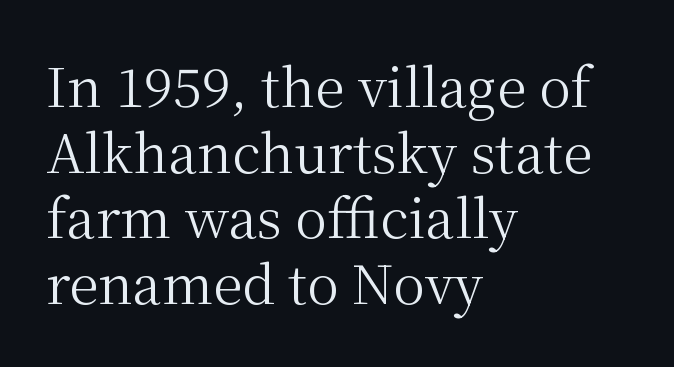
The passage shown is typed in a proportional face where columns would drift. Ascenders rise straight up at ninety degrees. The letterforms sit shoulder to shoulder at normal distance. Note: serifs present on the glyphs. The specimen omits any rule beneath the text block's lines.
